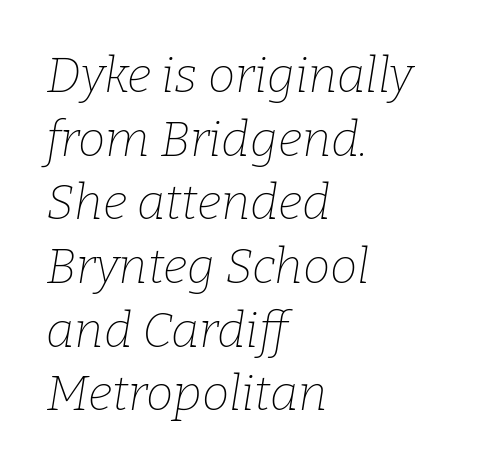
These glyphs show unthickened strokes, regular width or finer. When letters slant like this, we call the style italic. Each line starts at the same left margin while the right side varies. These lines sit exactly where default settings would place them.
